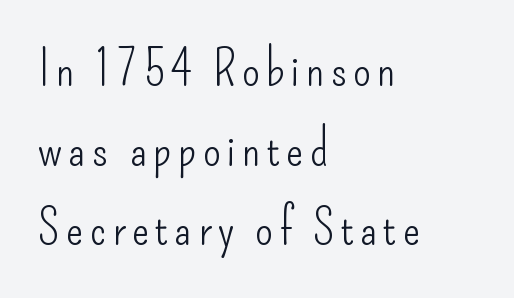
{"serif": "no", "italic": "no", "bold": "no", "weight": "light", "width": "condensed", "stroke_contrast": "low", "x_height": "small", "monospaced": "no", "underline": "no", "align": "left", "line_spacing": "normal", "line_spacing_ratio": 1.56, "glyph_px": 51}
